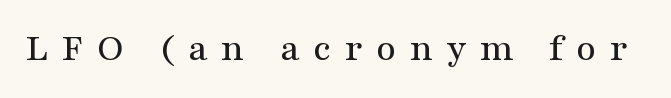
Q: Is the text italic (slanted)? A: No, it is upright.
Q: Is the typeface a serif or a sans-serif typeface? A: Serif.
Q: Is the text underlined? A: No.
Q: Is the spacing between letters normal or unusually wide? A: Unusually wide.
Q: Width (condensed, normal, or wide)? A: Wide.
Q: Stroke contrast? A: Medium.
Q: x-height? A: Medium.
Q: Monospaced? A: No.
